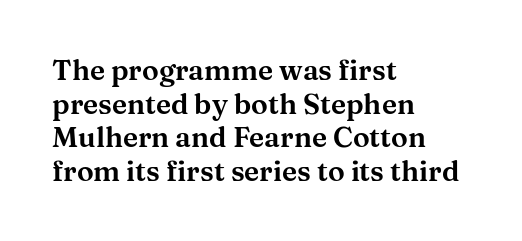
Clear beneath every line of the passage. This rendering leaves character spacing at its baseline value. The rendering shows small feet on the letterforms — a serif design. Here the designer chose a conventional face with non-uniform glyph widths. The typesetter chose a ragged-right arrangement here. Characters remain perfectly vertical along every line.
